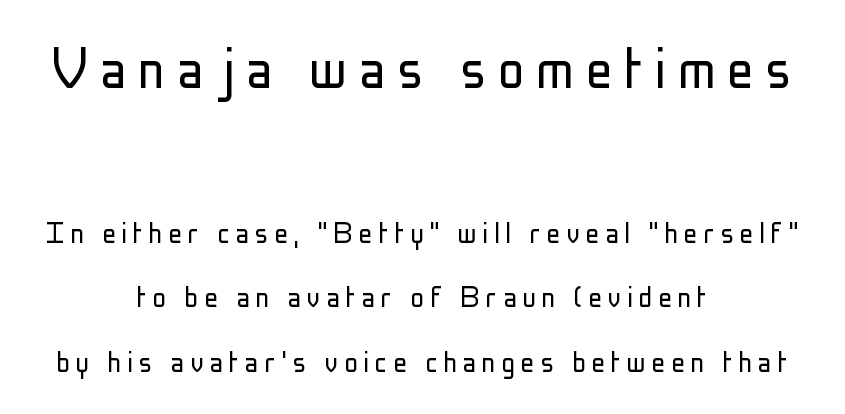
Q: Is the text bold? A: No.
Q: Is the text italic (slanted)? A: No, it is upright.
Q: Is the typeface a serif or a sans-serif typeface? A: Sans-serif.
Q: Is the text underlined? A: No.
Q: How is the paragraph aligned? A: Centered.
Q: Is the spacing between lines tight, normal or loose? A: Loose.
Q: Which block of text is set in a larger size, the first (top) or the second (bottom)? A: The first (top) one.
Q: Width (condensed, normal, or wide)? A: Condensed.
Q: Stroke contrast? A: Low.
Q: x-height? A: Medium.
Q: Monospaced? A: No.
